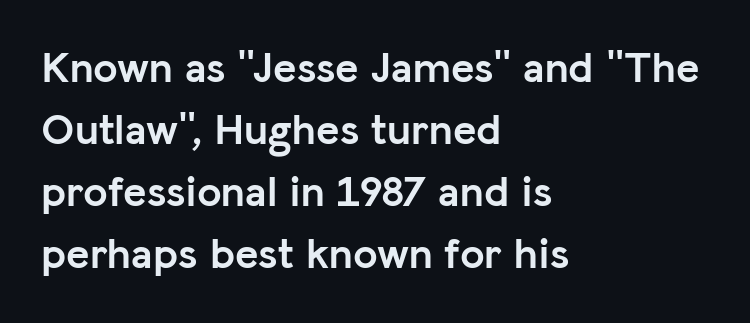
The image shows 44 px semibold sans-serif type, upright; set left-aligned, normal line spacing (1.41x), normal letter spacing, not underlined; low stroke contrast and a medium x-height.
